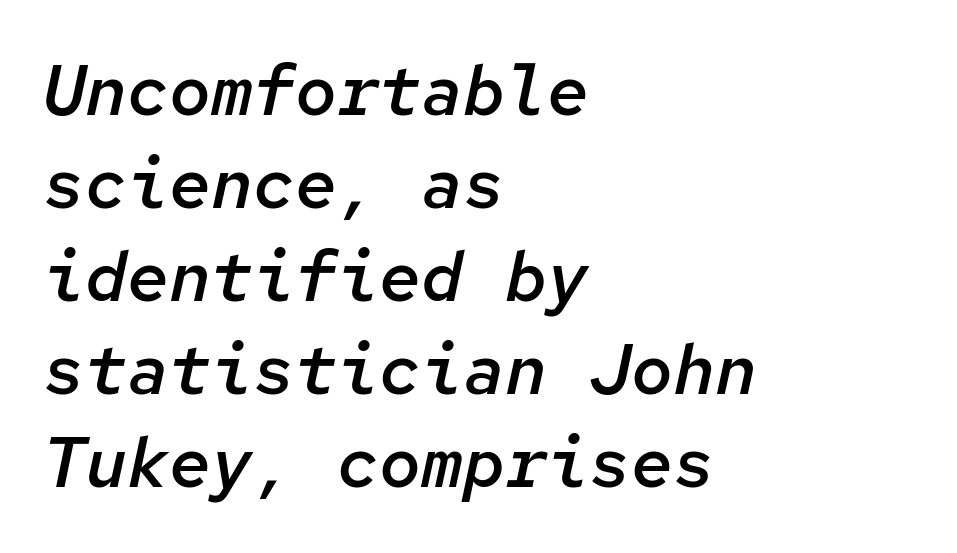
{"italic": "yes", "lean": "right", "slant_degrees": 12, "bold": "semi", "weight": "semibold", "width": "normal", "stroke_contrast": "low", "x_height": "medium", "monospaced": "yes", "underline": "no", "align": "left", "line_spacing": "normal", "line_spacing_ratio": 1.33, "letter_spacing": "normal", "letter_spacing_em": 0.0, "glyph_px": 70}
